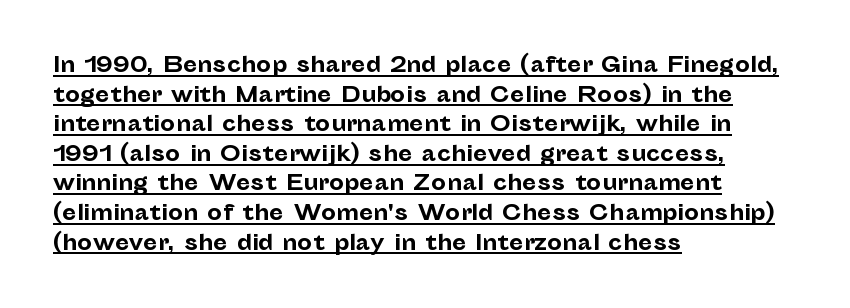
Normally led — the rows are evenly, conventionally spaced. The passage shown is emphatically bold. Vertical strokes here are truly vertical. The lines are quadded left. Like a heading marked for emphasis, these lines bear an underscore. The type is set solid horizontally, with unmodified tracking.
